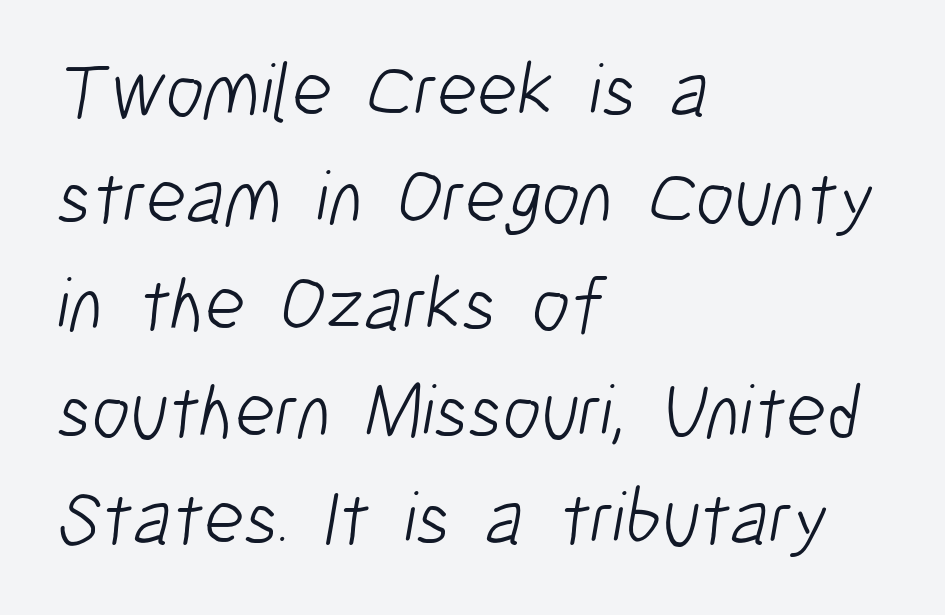
Q: Is the text bold? A: No.
Q: Is the typeface a serif or a sans-serif typeface? A: Sans-serif.
Q: Is the text underlined? A: No.
Q: How is the paragraph aligned? A: Left-aligned.
Q: Is the spacing between letters normal or unusually wide? A: Normal.
Q: Is the spacing between lines tight, normal or loose? A: Normal.
Q: Width (condensed, normal, or wide)? A: Condensed.
Q: Stroke contrast? A: Low.
Q: x-height? A: Medium.
Q: Monospaced? A: No.
